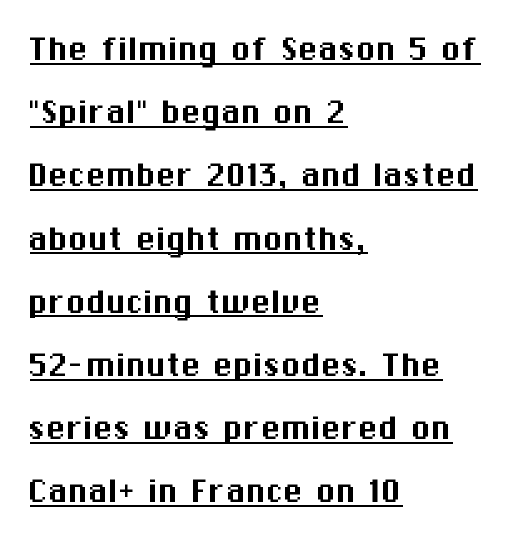
These lines are composed in type without serifs. The typesetter chose a ragged-right arrangement here. Standard letterfit; no display-style spreading of the glyphs. Do the characters align in a grid? No, the font is proportional. Notice how the stems are strictly vertical — no italics here. The block of text has a typical density, with ordinary space between rows.
